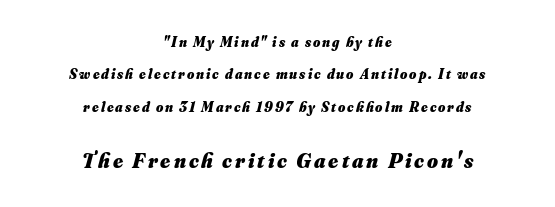
{"italic": "yes", "lean": "right", "slant_degrees": 16, "bold": "yes", "underline": "no", "align": "center", "line_spacing": "loose", "line_spacing_ratio": 2.31, "larger_block": "second", "size_ratio": 1.5, "glyph_px": 21}
